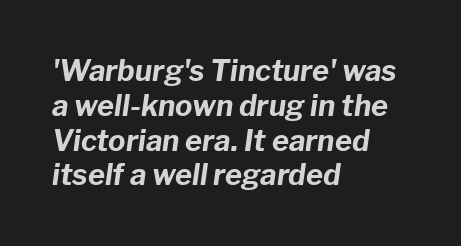
Leftover space on each line is placed entirely after the last word. Standard letterfit; no display-style spreading of the glyphs. The letters advance in unequal steps, a hallmark of proportional type. Yep, that's italic — everything's leaning.
